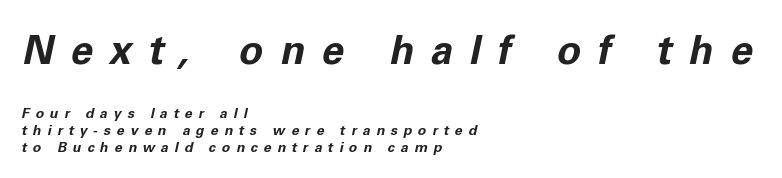
Line starts are locked; line ends wander. Only glyphs here, with clear space below each row. Each word looks stretched out because of the extra space between its letters. These lines were composed using italics.
